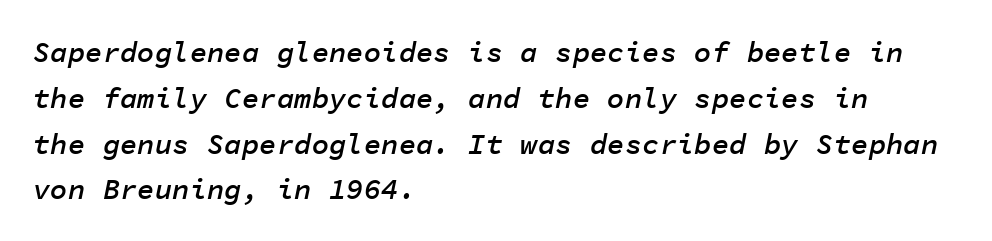
The image shows 29 px semibold type, italic (leaning right), monospaced; set left-aligned, normal line spacing (1.58x), normal letter spacing, not underlined; low stroke contrast and a medium x-height.
